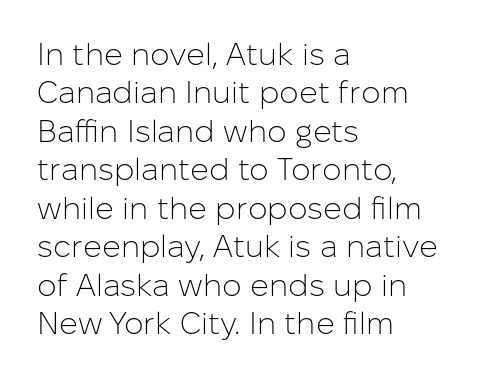
The image shows 31 px light sans-serif type, upright; set left-aligned, line spacing 1.24x, normal letter spacing, not underlined; low stroke contrast and a medium x-height.
